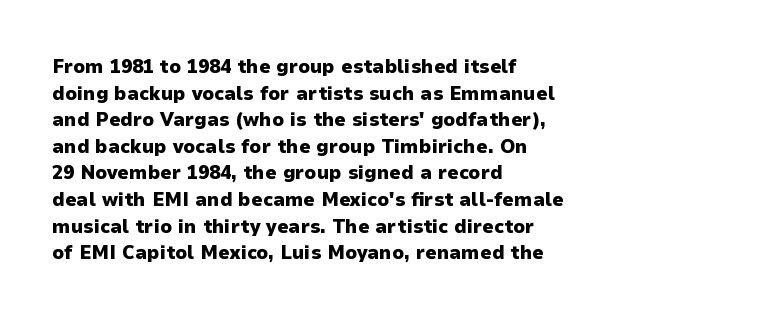
{"italic": "no", "bold": "yes", "underline": "no", "align": "left", "line_spacing": "normal", "line_spacing_ratio": 1.33, "letter_spacing": "normal", "letter_spacing_em": 0.0, "glyph_px": 20}
